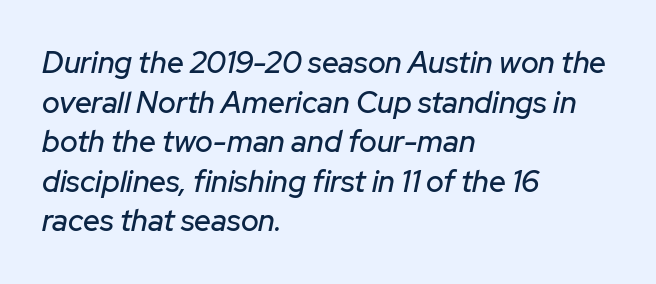
{"italic": "yes", "lean": "right", "slant_degrees": 12, "width": "normal", "stroke_contrast": "low", "x_height": "medium", "monospaced": "no", "underline": "no", "align": "left", "line_spacing": "normal", "line_spacing_ratio": 1.32, "letter_spacing": "normal", "letter_spacing_em": 0.0, "glyph_px": 30}
